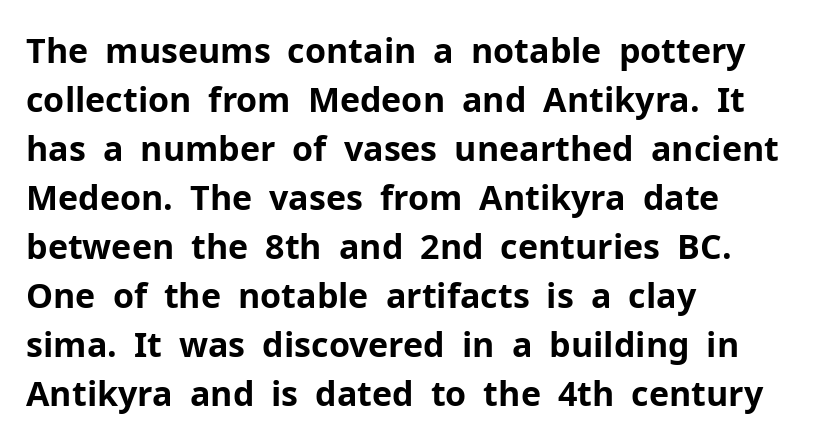
The image shows 34 px bold sans-serif type, upright; set left-aligned, normal line spacing (1.44x), normal letter spacing, not underlined; low stroke contrast and a medium x-height.
